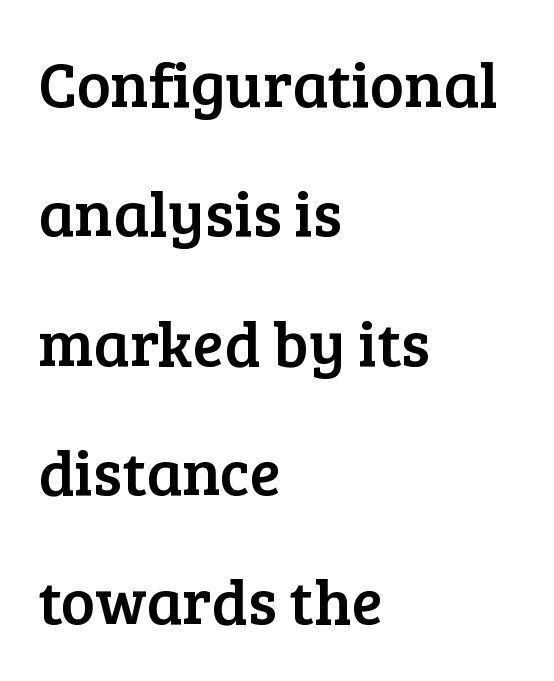
Q: Is the text italic (slanted)? A: No, it is upright.
Q: Is the typeface a serif or a sans-serif typeface? A: Serif.
Q: Is the text underlined? A: No.
Q: How is the paragraph aligned? A: Left-aligned.
Q: Is the spacing between letters normal or unusually wide? A: Normal.
Q: Is the spacing between lines tight, normal or loose? A: Loose.
Q: Width (condensed, normal, or wide)? A: Normal.
Q: Stroke contrast? A: Low.
Q: x-height? A: Medium.
Q: Monospaced? A: No.
